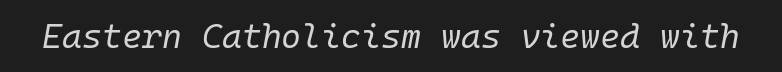
The image shows 34 px regular-weight type, italic (leaning right), monospaced; set normal letter spacing, not underlined; low stroke contrast and a medium x-height.
